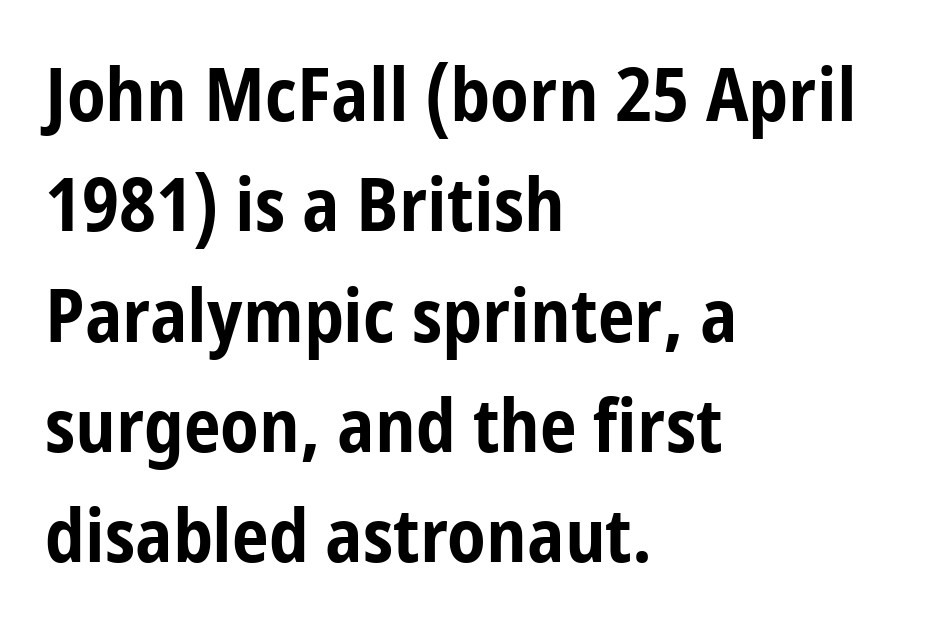
Q: Is the text bold? A: Yes.
Q: Is the text italic (slanted)? A: No, it is upright.
Q: Is the typeface a serif or a sans-serif typeface? A: Sans-serif.
Q: Is the text underlined? A: No.
Q: How is the paragraph aligned? A: Left-aligned.
Q: Is the spacing between letters normal or unusually wide? A: Normal.
Q: Is the spacing between lines tight, normal or loose? A: Normal.
Q: Width (condensed, normal, or wide)? A: Condensed.
Q: Stroke contrast? A: Low.
Q: x-height? A: Medium.
Q: Monospaced? A: No.
